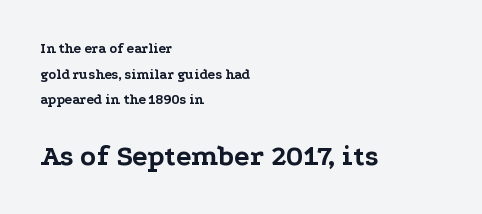
{"serif": "yes", "italic": "no", "bold": "yes", "weight": "bold", "width": "wide", "stroke_contrast": "low", "x_height": "medium", "monospaced": "no", "underline": "no", "align": "left", "line_spacing_ratio": 1.83, "letter_spacing": "normal", "letter_spacing_em": 0.0, "larger_block": "second", "size_ratio": 2.07, "glyph_px": 29}
